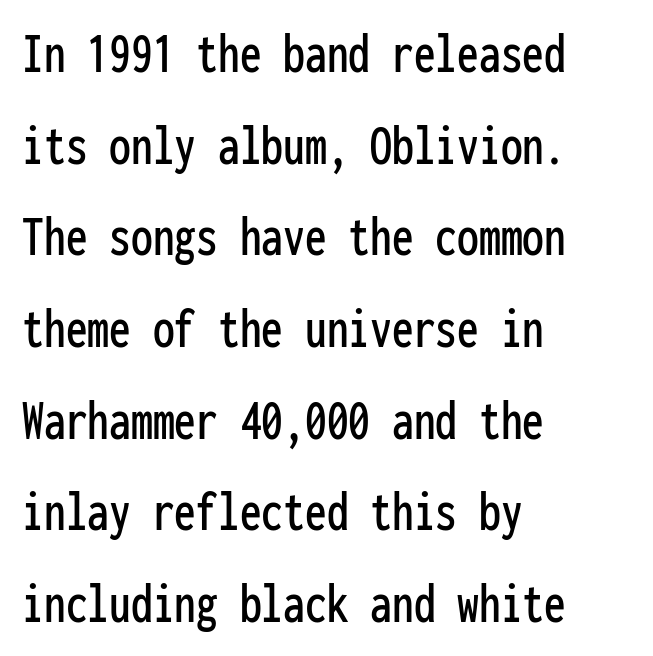
The image shows 58 px condensed sans-serif type, upright, monospaced; set left-aligned, normal line spacing (1.58x), normal letter spacing, not underlined; low stroke contrast and a medium x-height.
